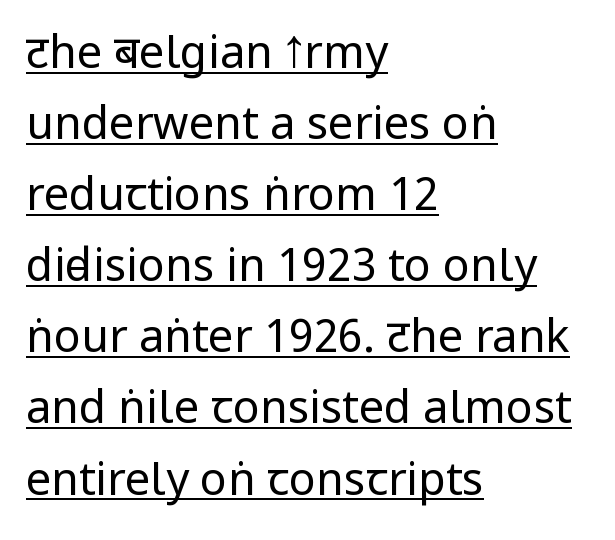
Q: Is the text bold? A: No.
Q: Is the text italic (slanted)? A: No, it is upright.
Q: Is the typeface a serif or a sans-serif typeface? A: Sans-serif.
Q: Is the text underlined? A: Yes.
Q: How is the paragraph aligned? A: Left-aligned.
Q: Is the spacing between letters normal or unusually wide? A: Normal.
Q: Is the spacing between lines tight, normal or loose? A: Normal.
Q: Width (condensed, normal, or wide)? A: Condensed.
Q: Stroke contrast? A: Low.
